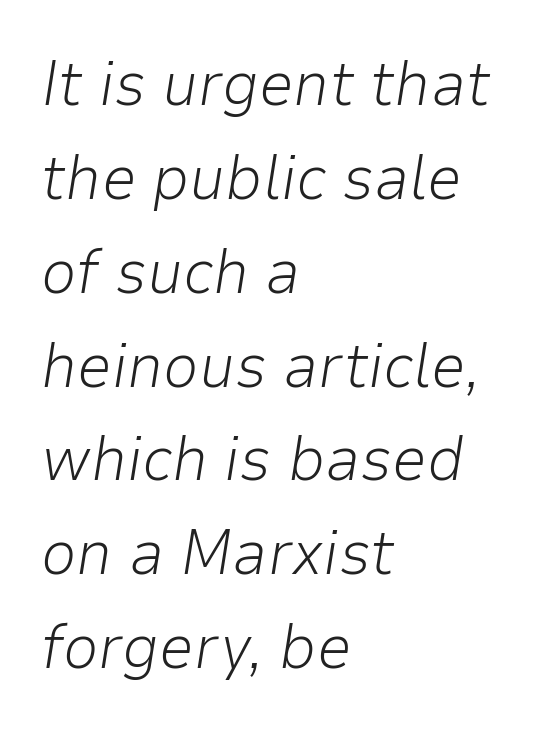
The image shows 63 px light type, italic (leaning right); set left-aligned, normal line spacing (1.49x), normal letter spacing, not underlined; low stroke contrast and a medium x-height.
